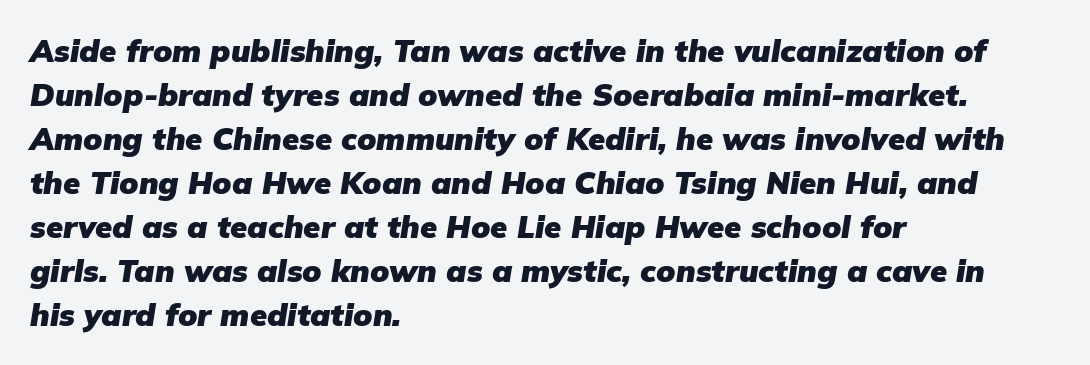
The image shows 31 px heavy type, italic (leaning right); set left-aligned, normal line spacing (1.42x), normal letter spacing, not underlined; low stroke contrast and a medium x-height.
